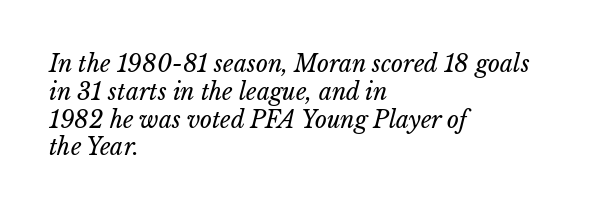
The image shows 23 px text type, italic (leaning right); set left-aligned, line spacing 1.21x, normal letter spacing, not underlined.
